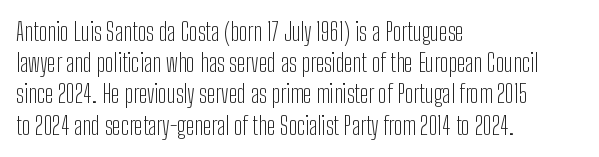
Spacing between characters is what you'd get straight out of the box. Ordinary non-slanted type is in use. The compositor pushed each line to the left boundary. Rows of type keep a routine distance in the vertical direction.
